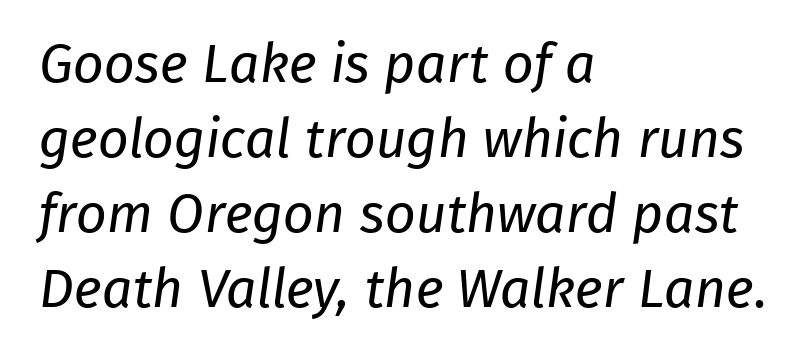
The image shows 54 px regular-weight sans-serif type; set left-aligned, normal line spacing (1.39x), normal letter spacing, not underlined; low stroke contrast and a medium x-height.
